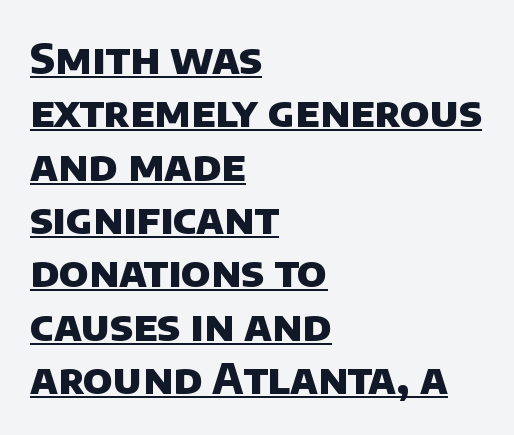
Q: Is the text bold? A: Yes.
Q: Is the typeface a serif or a sans-serif typeface? A: Sans-serif.
Q: Is the text underlined? A: Yes.
Q: How is the paragraph aligned? A: Left-aligned.
Q: Is the spacing between letters normal or unusually wide? A: Normal.
Q: Is the spacing between lines tight, normal or loose? A: Normal.
Q: Width (condensed, normal, or wide)? A: Normal.
Q: Stroke contrast? A: Low.
Q: x-height? A: Large.
Q: Monospaced? A: No.
